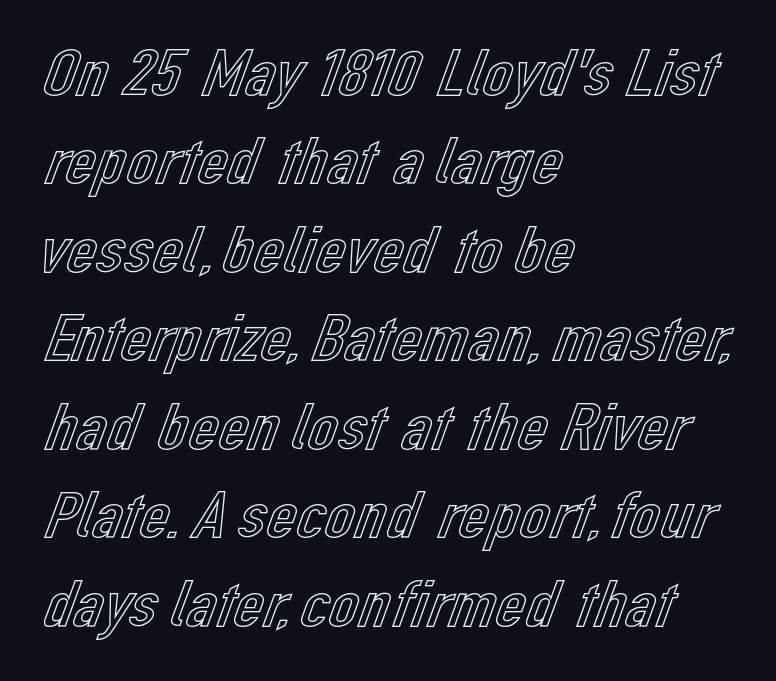
{"width": "normal", "x_height": "medium", "monospaced": "no", "underline": "no", "align": "left", "line_spacing": "normal", "line_spacing_ratio": 1.32, "letter_spacing": "normal", "letter_spacing_em": 0.0, "glyph_px": 67}
